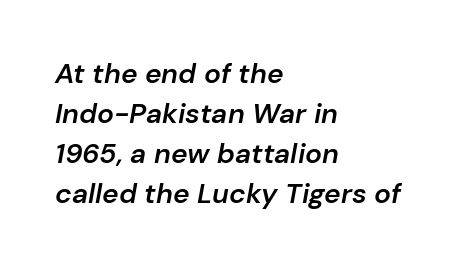
Q: Is the text bold? A: Semi-bold.
Q: Is the text italic (slanted)? A: Yes, it leans right by about 10 degrees.
Q: Is the text underlined? A: No.
Q: How is the paragraph aligned? A: Left-aligned.
Q: Is the spacing between letters normal or unusually wide? A: Normal.
Q: Is the spacing between lines tight, normal or loose? A: Normal.
Q: Width (condensed, normal, or wide)? A: Normal.
Q: Stroke contrast? A: Low.
Q: x-height? A: Medium.
Q: Monospaced? A: No.
